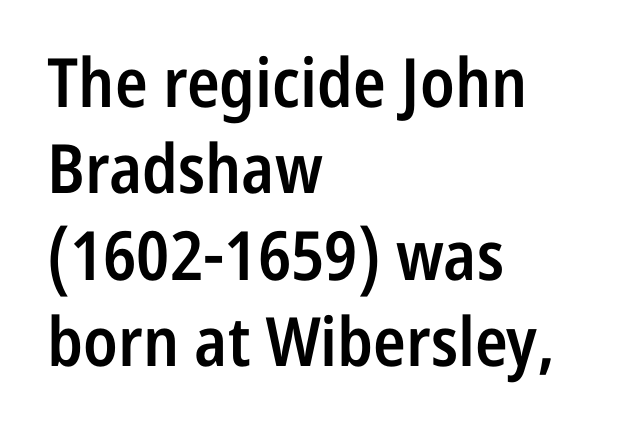
Q: Is the text bold? A: Semi-bold.
Q: Is the text italic (slanted)? A: No, it is upright.
Q: Is the typeface a serif or a sans-serif typeface? A: Sans-serif.
Q: Is the text underlined? A: No.
Q: How is the paragraph aligned? A: Left-aligned.
Q: Is the spacing between letters normal or unusually wide? A: Normal.
Q: Is the spacing between lines tight, normal or loose? A: Normal.
Q: Width (condensed, normal, or wide)? A: Condensed.
Q: Stroke contrast? A: Low.
Q: x-height? A: Medium.
Q: Monospaced? A: No.
